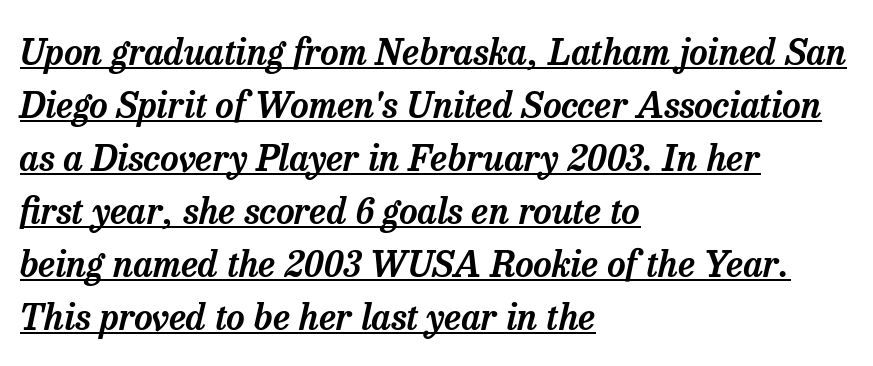
Q: Is the text italic (slanted)? A: Yes, it leans right by about 13 degrees.
Q: Is the typeface a serif or a sans-serif typeface? A: Serif.
Q: Is the text underlined? A: Yes.
Q: How is the paragraph aligned? A: Left-aligned.
Q: Is the spacing between letters normal or unusually wide? A: Normal.
Q: Is the spacing between lines tight, normal or loose? A: Normal.
Q: Width (condensed, normal, or wide)? A: Normal.
Q: Stroke contrast? A: Low.
Q: x-height? A: Medium.
Q: Monospaced? A: No.
